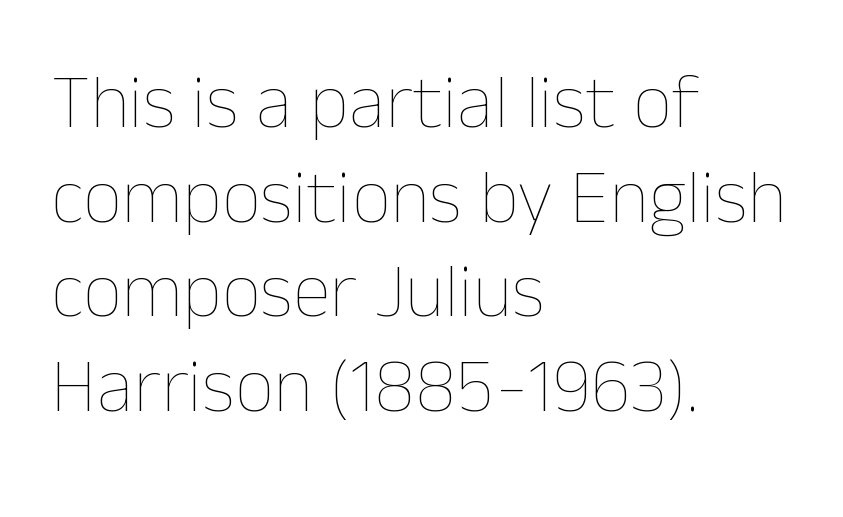
The image shows 77 px thin type, upright; set left-aligned, line spacing 1.23x, normal letter spacing, not underlined; low stroke contrast and a medium x-height.
